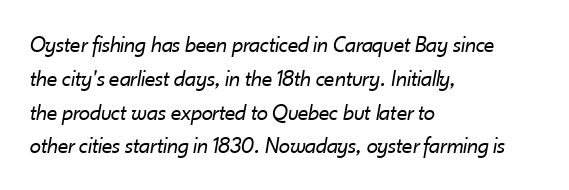
What stands out about the letter spacing? Nothing — it is the standard amount. The line-height multiplier appears to be the usual default. The rag falls on the right side of this text block. These glyphs show unthickened strokes, regular width or finer. Rule under the text: the space is simply empty.
